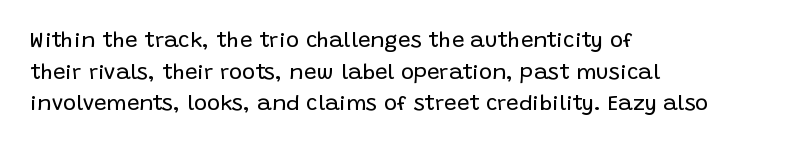
{"italic": "no", "bold": "no", "underline": "no", "align": "left", "line_spacing": "normal", "line_spacing_ratio": 1.44, "letter_spacing": "normal", "letter_spacing_em": 0.0, "glyph_px": 22}
